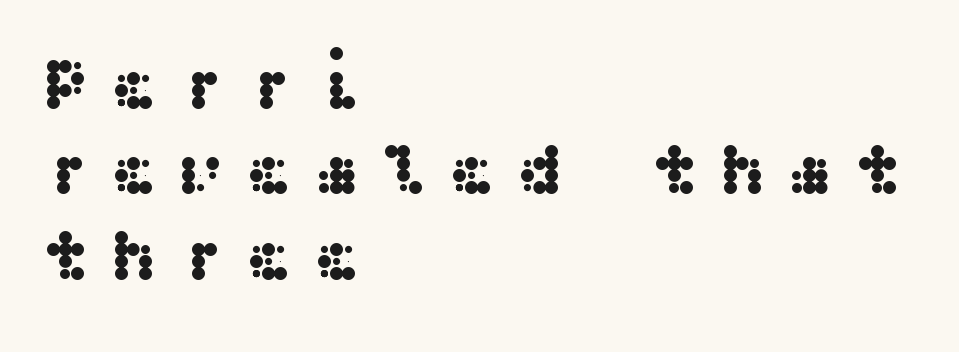
Q: Is the text italic (slanted)? A: No, it is upright.
Q: Is the typeface a serif or a sans-serif typeface? A: Sans-serif.
Q: Is the text underlined? A: No.
Q: How is the paragraph aligned? A: Left-aligned.
Q: Is the spacing between letters normal or unusually wide? A: Unusually wide.
Q: Width (condensed, normal, or wide)? A: Wide.
Q: Stroke contrast? A: Medium.
Q: x-height? A: Medium.
